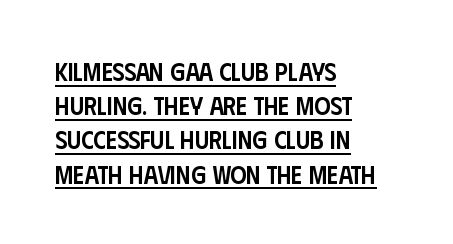
This sample uses an upright cut, with every glyph sitting square on the baseline. This is moderately heavy type, rendered in semibold. Students, note that the glyphs here touch the page at normal intervals. Normally led — the rows are evenly, conventionally spaced. This is underlined copy, the kind a proofreader might mark for attention. A student would call this left alignment; a typographer would say flush left, rag right.
